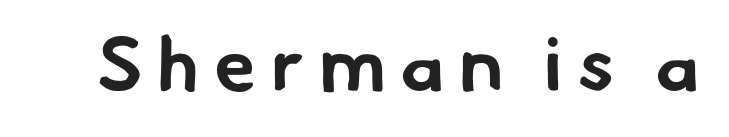
{"serif": "no", "bold": "yes", "weight": "bold", "width": "normal", "stroke_contrast": "low", "x_height": "small", "monospaced": "no", "underline": "no", "glyph_px": 76}
